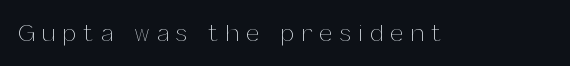
Q: Is the text bold? A: No.
Q: Is the text italic (slanted)? A: No, it is upright.
Q: Is the text underlined? A: No.
Q: Is the spacing between letters normal or unusually wide? A: Unusually wide.
